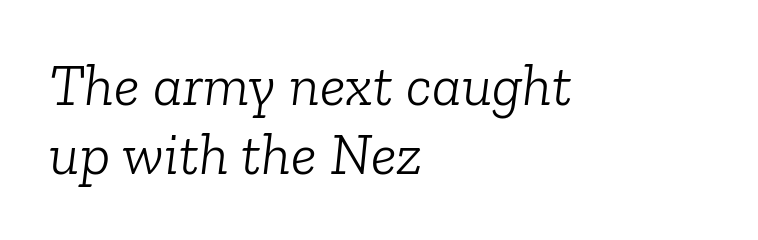
Each row of text sits above clean, open space. Line beginnings align vertically; line endings do not. Stroke thickness stays within the range of a standard reading face or lighter. Spacing verdict: proportional, widths tailored to each character.
